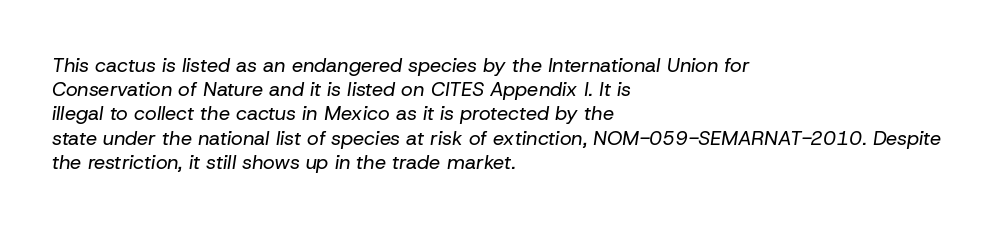
The specimen omits any rule beneath the text block's lines. No extra ink here — the face is not bold. If you drew a line through each stem, it would be angled. Horizontally, the lines are justified to the leading edge only. Inter-character spacing is left at the font's built-in metrics.
